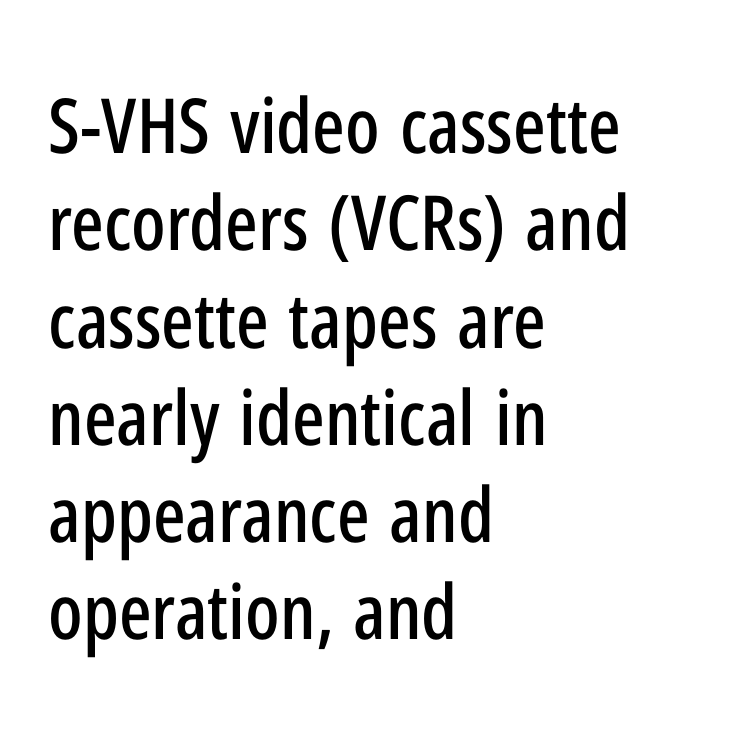
Q: Is the text italic (slanted)? A: No, it is upright.
Q: Is the typeface a serif or a sans-serif typeface? A: Sans-serif.
Q: Is the text underlined? A: No.
Q: How is the paragraph aligned? A: Left-aligned.
Q: Is the spacing between letters normal or unusually wide? A: Normal.
Q: Is the spacing between lines tight, normal or loose? A: Normal.
Q: Width (condensed, normal, or wide)? A: Condensed.
Q: Stroke contrast? A: Low.
Q: x-height? A: Medium.
Q: Monospaced? A: No.
